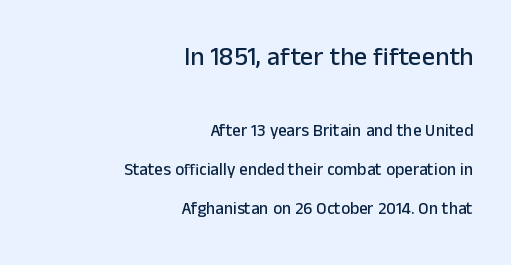
{"italic": "no", "underline": "no", "align": "right", "line_spacing": "loose", "line_spacing_ratio": 2.29, "letter_spacing": "normal", "letter_spacing_em": 0.0, "larger_block": "first", "size_ratio": 1.53, "glyph_px": 26}
